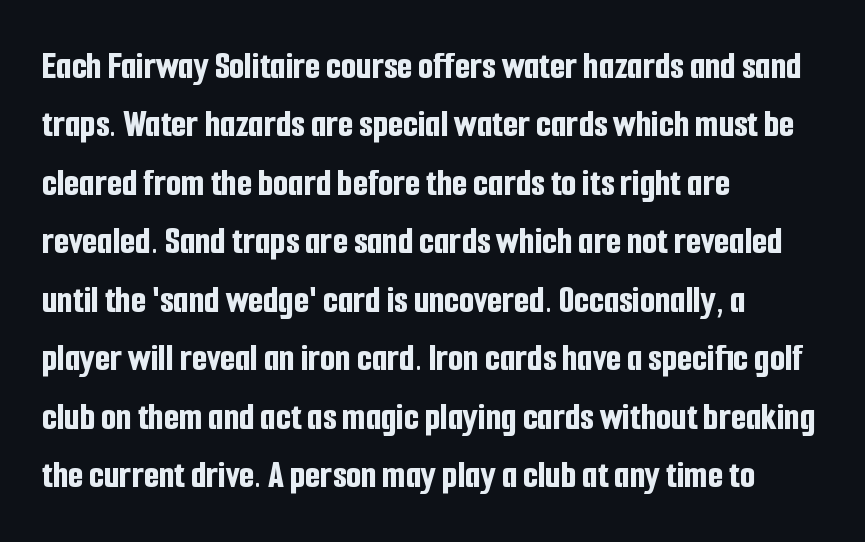
The lines in this sample share a left origin and differ only in where they stop. Leading matches the norm, producing a regular column. Strong, thick strokes mark this as bold type. Look at the tracking — it's just the regular setting, nothing added.
